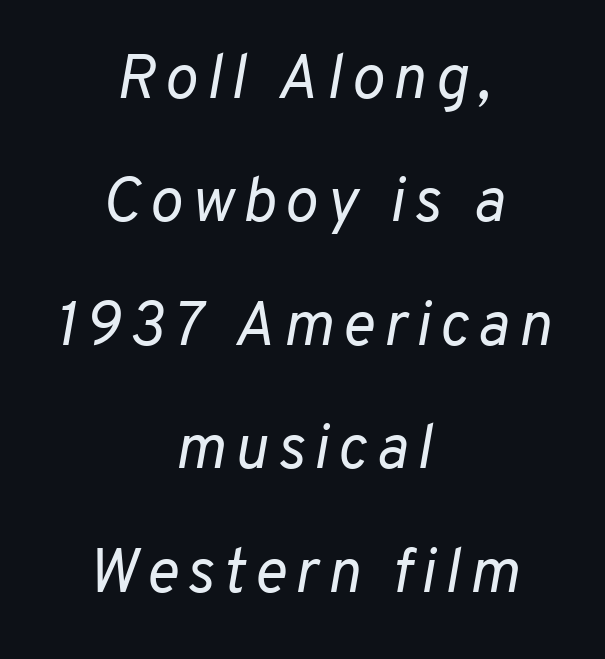
Q: Is the text bold? A: No.
Q: Is the text italic (slanted)? A: Yes, it leans right by about 10 degrees.
Q: Is the text underlined? A: No.
Q: How is the paragraph aligned? A: Centered.
Q: Is the spacing between lines tight, normal or loose? A: Loose.
Q: Width (condensed, normal, or wide)? A: Normal.
Q: Stroke contrast? A: Low.
Q: x-height? A: Medium.
Q: Monospaced? A: No.
